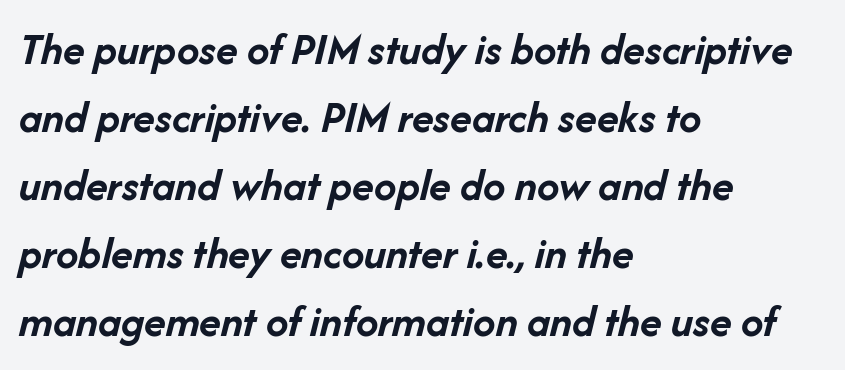
Decoration check: the copy has no underline. These lines sit exactly where default settings would place them. Style check: oblique. Caption: multi-line text, flush left, ragged right. The strokes are fattened all the way to bold. The passage shown is typed in a proportional face where columns would drift.
